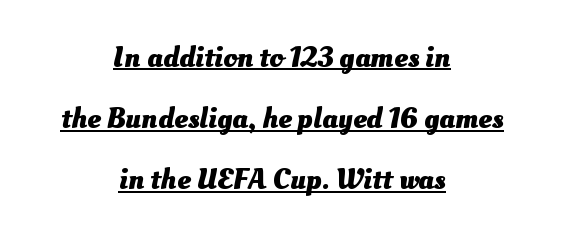
Compared with typical paragraphs, the rows here are farther apart. A full-strength bold gives these letters their thick strokes. Compared with typical body copy, the letter spacing here is the same. The lettering is marked with a stroke running underneath it. Notice how the passage keeps no hard edge, just a central spine.
